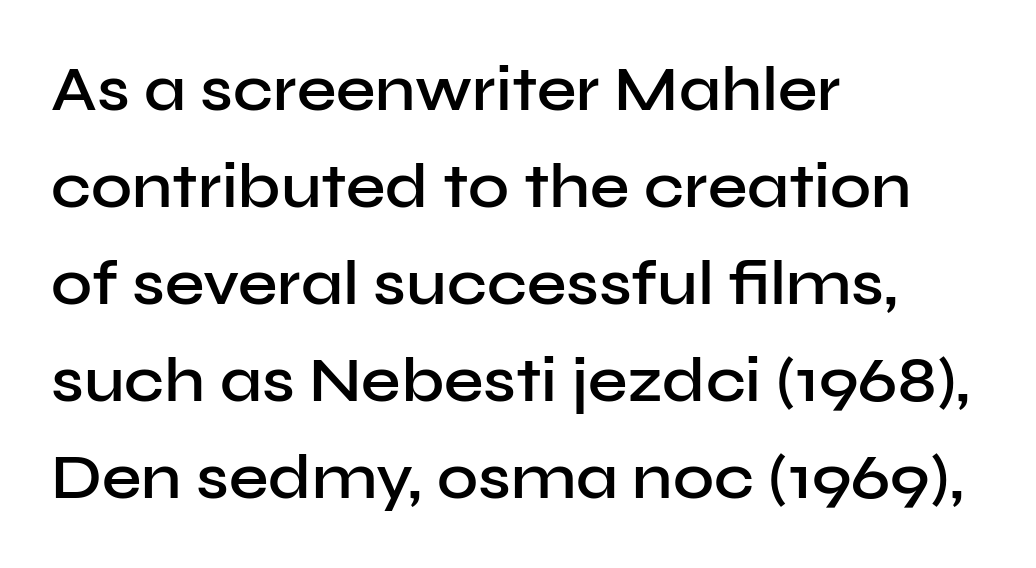
The image shows 63 px semibold sans-serif type, upright; set left-aligned, normal line spacing (1.54x), normal letter spacing, not underlined; low stroke contrast and a medium x-height.
